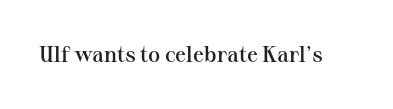
Q: Is the text bold? A: Semi-bold.
Q: Is the text italic (slanted)? A: No, it is upright.
Q: Is the text underlined? A: No.
Q: Is the spacing between letters normal or unusually wide? A: Normal.
